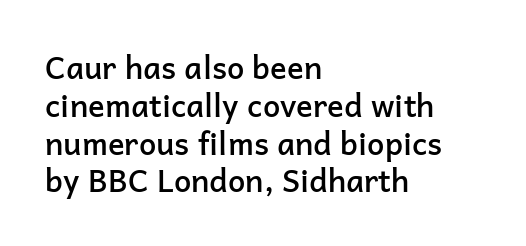
{"serif": "no", "italic": "no", "bold": "semi", "weight": "semibold", "width": "normal", "stroke_contrast": "low", "x_height": "medium", "monospaced": "no", "underline": "no", "align": "left", "line_spacing_ratio": 1.22, "letter_spacing": "normal", "letter_spacing_em": 0.0, "glyph_px": 31}
